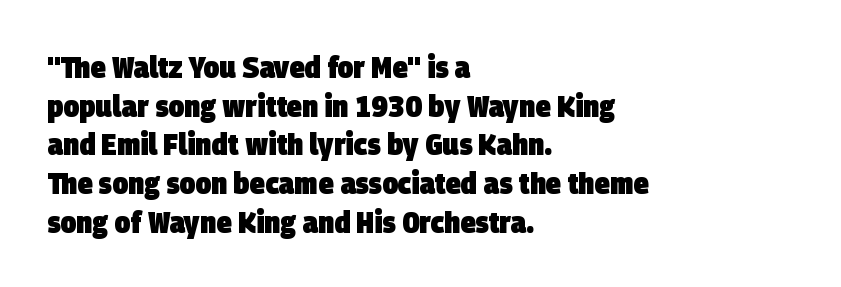
The image shows 31 px heavy, condensed sans-serif type; set left-aligned, normal line spacing (1.25x), normal letter spacing, not underlined; low stroke contrast and a large x-height.
